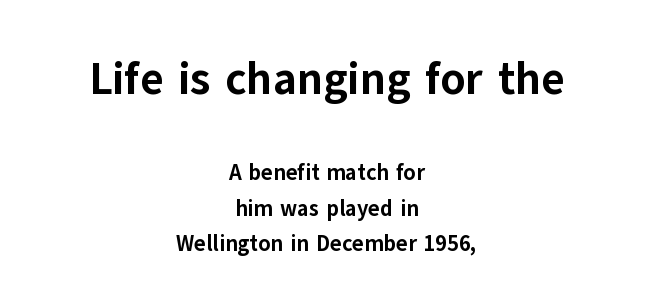
Q: Is the text bold? A: Yes.
Q: Is the text italic (slanted)? A: No, it is upright.
Q: Is the typeface a serif or a sans-serif typeface? A: Sans-serif.
Q: Is the text underlined? A: No.
Q: How is the paragraph aligned? A: Centered.
Q: Is the spacing between letters normal or unusually wide? A: Normal.
Q: Is the spacing between lines tight, normal or loose? A: Normal.
Q: Which block of text is set in a larger size, the first (top) or the second (bottom)? A: The first (top) one.
Q: Width (condensed, normal, or wide)? A: Normal.
Q: Stroke contrast? A: Low.
Q: x-height? A: Medium.
Q: Monospaced? A: No.
